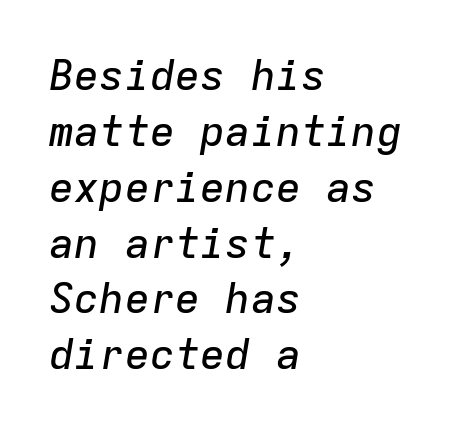
The image shows 42 px text type, italic (leaning right), monospaced; set left-aligned, normal line spacing (1.33x), normal letter spacing, not underlined; low stroke contrast and a medium x-height.
